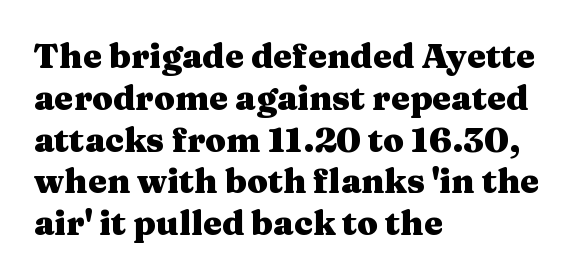
{"serif": "yes", "italic": "no", "bold": "yes", "weight": "heavy", "width": "wide", "stroke_contrast": "medium", "x_height": "medium", "monospaced": "no", "underline": "no", "align": "left", "line_spacing_ratio": 1.23, "letter_spacing": "normal", "letter_spacing_em": 0.0, "glyph_px": 34}
